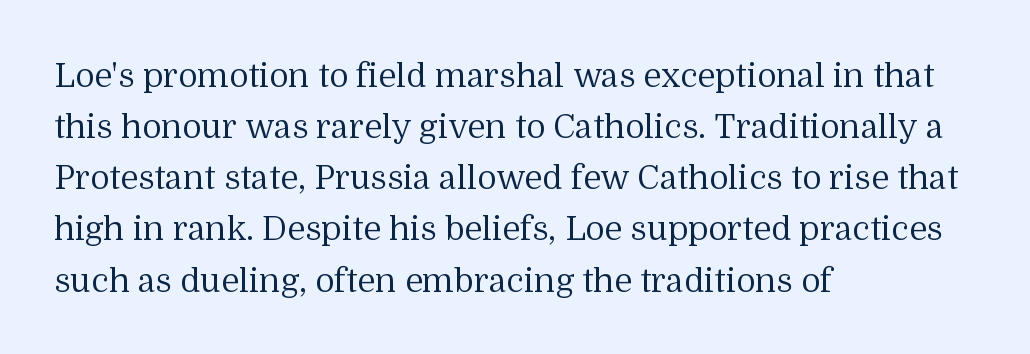
Q: Is the text bold? A: No.
Q: Is the text italic (slanted)? A: No, it is upright.
Q: Is the typeface a serif or a sans-serif typeface? A: Serif.
Q: Is the text underlined? A: No.
Q: How is the paragraph aligned? A: Left-aligned.
Q: Is the spacing between letters normal or unusually wide? A: Normal.
Q: Is the spacing between lines tight, normal or loose? A: Normal.
Q: Width (condensed, normal, or wide)? A: Normal.
Q: Stroke contrast? A: Medium.
Q: x-height? A: Medium.
Q: Monospaced? A: No.
